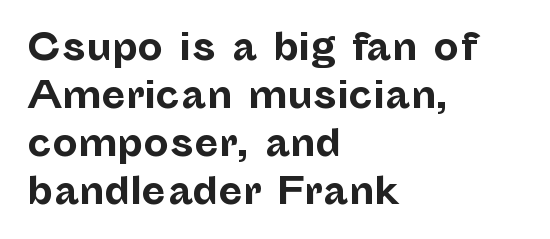
{"serif": "no", "italic": "no", "bold": "yes", "weight": "bold", "width": "normal", "stroke_contrast": "low", "x_height": "medium", "monospaced": "no", "underline": "no", "align": "left", "line_spacing": "normal", "line_spacing_ratio": 1.33, "letter_spacing": "normal", "letter_spacing_em": 0.0, "glyph_px": 36}
